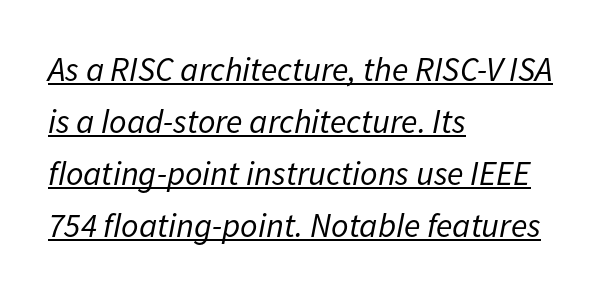
The image shows 34 px regular-weight type, italic (leaning right); set left-aligned, normal line spacing (1.53x), normal letter spacing, underlined; low stroke contrast and a medium x-height.
